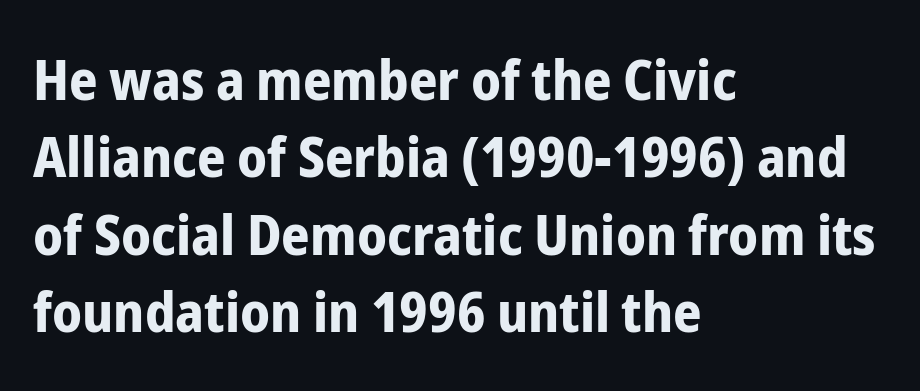
Q: Is the text bold? A: Yes.
Q: Is the text italic (slanted)? A: No, it is upright.
Q: Is the typeface a serif or a sans-serif typeface? A: Sans-serif.
Q: Is the text underlined? A: No.
Q: How is the paragraph aligned? A: Left-aligned.
Q: Is the spacing between letters normal or unusually wide? A: Normal.
Q: Is the spacing between lines tight, normal or loose? A: Normal.
Q: Width (condensed, normal, or wide)? A: Condensed.
Q: Stroke contrast? A: Low.
Q: x-height? A: Medium.
Q: Monospaced? A: No.
